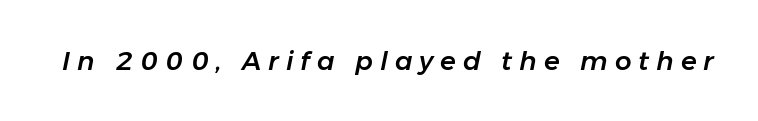
Q: Is the text italic (slanted)? A: Yes, it leans right by about 11 degrees.
Q: Is the text underlined? A: No.
Q: Is the spacing between letters normal or unusually wide? A: Unusually wide.
